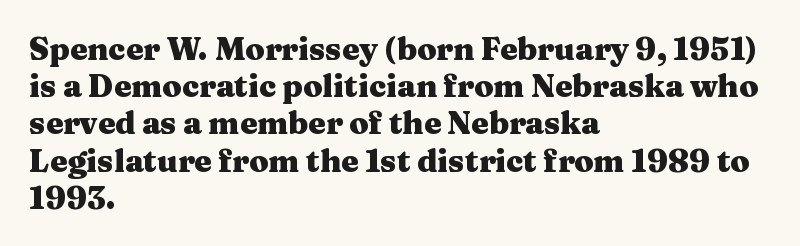
The image shows 31 px heavy, wide serif type, upright; set left-aligned, line spacing 1.2x, normal letter spacing, not underlined; medium stroke contrast and a medium x-height.
